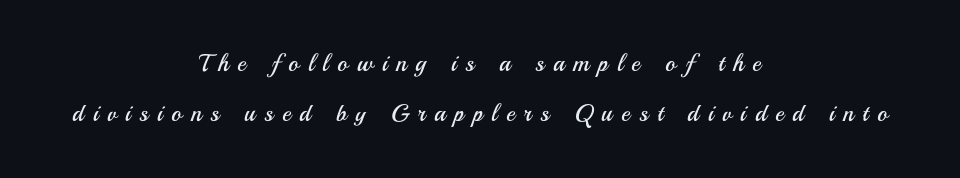
{"bold": "no", "underline": "no", "align": "center", "line_spacing": "loose", "line_spacing_ratio": 2.1, "letter_spacing": "wide", "letter_spacing_em": 0.37, "glyph_px": 24}
